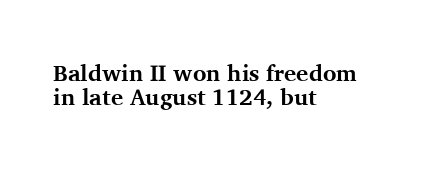
Honestly, the rows look squashed on top of each other. Glyph-to-glyph distance matches everyday printed text. Descenders are the only things crossing below the line. Heavy, bold letterforms. The compositor pushed each line to the left boundary.
